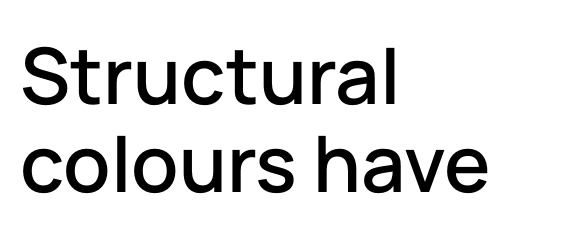
{"serif": "no", "italic": "no", "width": "normal", "stroke_contrast": "low", "x_height": "medium", "monospaced": "no", "underline": "no", "align": "left", "line_spacing": "tight", "line_spacing_ratio": 1.13, "letter_spacing": "normal", "letter_spacing_em": 0.0, "glyph_px": 78}
